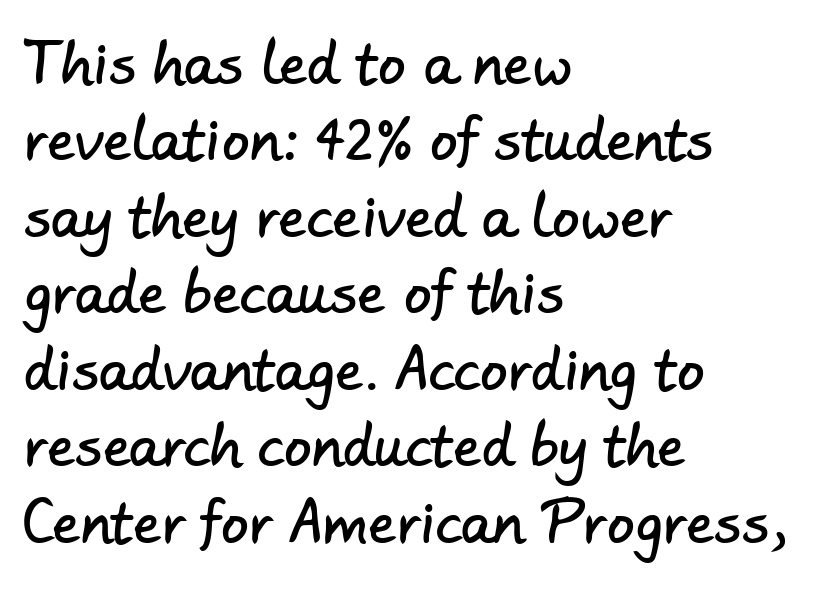
This sample keeps an unexceptional amount of space between lines. One-word summary of the alignment: left. The characters display no serif detailing; their extremities are plain. Varying glyph widths throughout — classic text-font behaviour.
